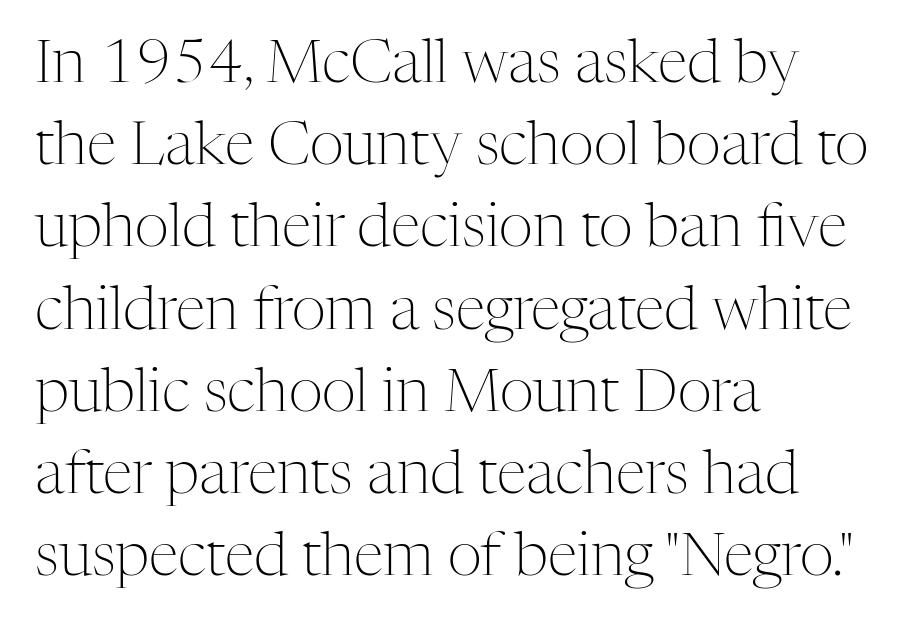
Only glyphs here, with clear space below each row. Successive baselines arrive at the customary interval. Think of a printed novel: that variable character pitch is what you see here. Teacher's note: observe the even left margin — that is flush-left alignment. Classification — serif.
